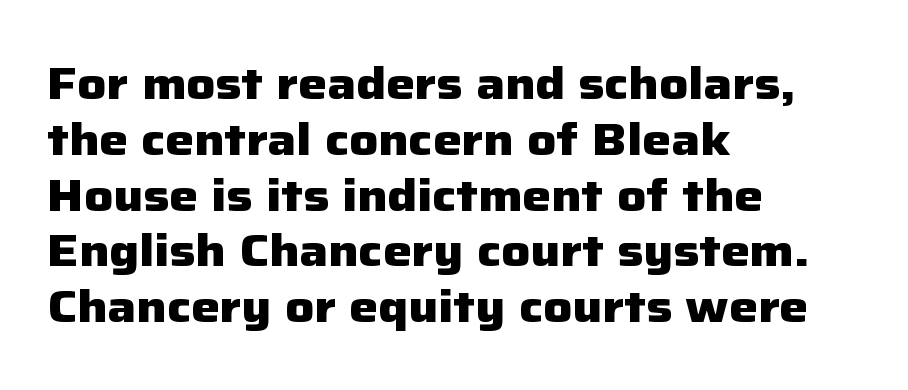
The image shows 45 px heavy sans-serif type, upright; set left-aligned, line spacing 1.24x, normal letter spacing, not underlined; low stroke contrast and a medium x-height.
